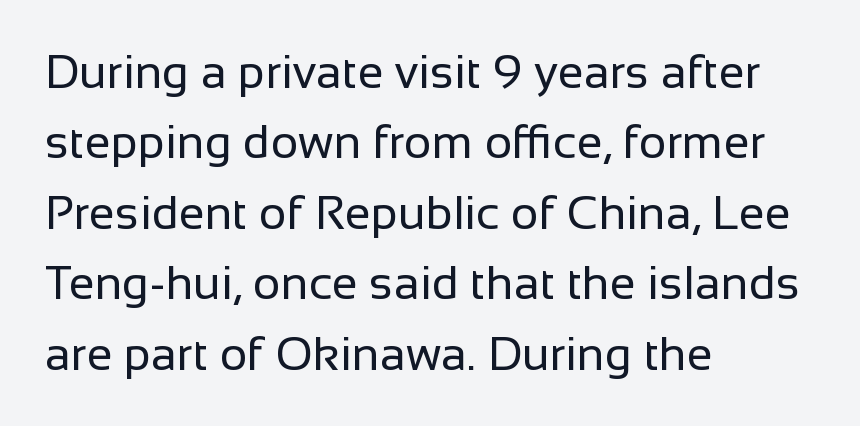
The image shows 47 px regular-weight sans-serif type, upright; set left-aligned, normal line spacing (1.5x), normal letter spacing, not underlined; low stroke contrast and a medium x-height.
